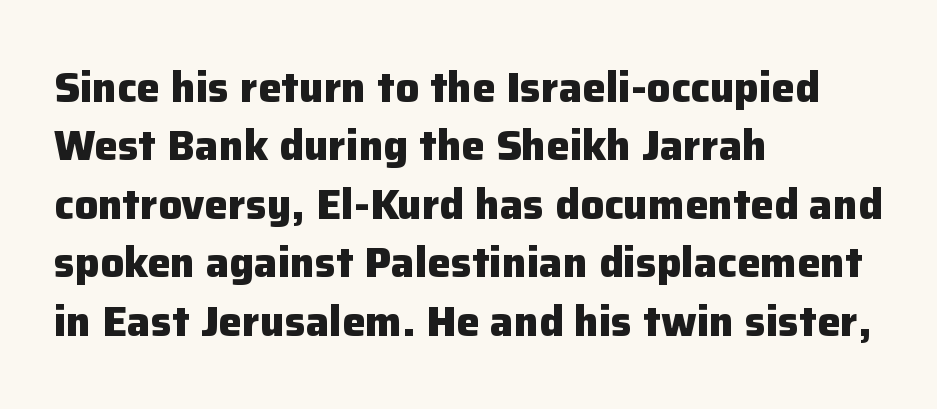
{"serif": "no", "italic": "no", "bold": "yes", "weight": "heavy", "width": "normal", "stroke_contrast": "low", "x_height": "medium", "monospaced": "no", "underline": "no", "align": "left", "line_spacing": "normal", "line_spacing_ratio": 1.39, "letter_spacing": "normal", "letter_spacing_em": 0.0, "glyph_px": 42}
